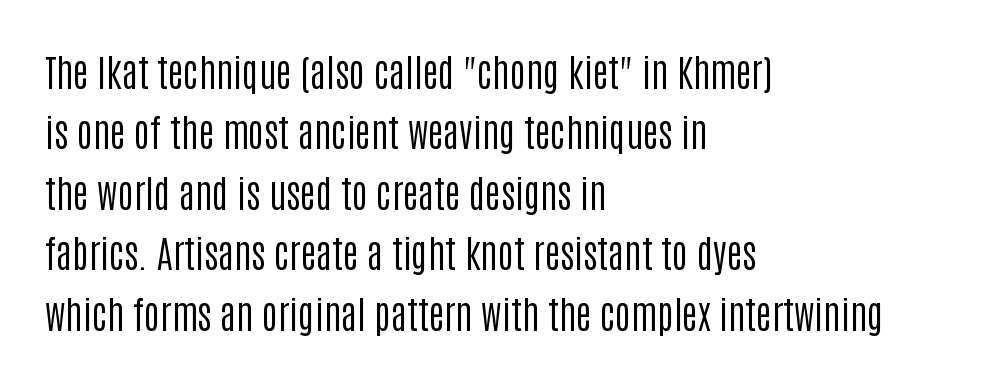
The image shows 38 px regular-weight, condensed sans-serif type, upright; set left-aligned, normal line spacing (1.59x), normal letter spacing, not underlined; low stroke contrast and a large x-height.
